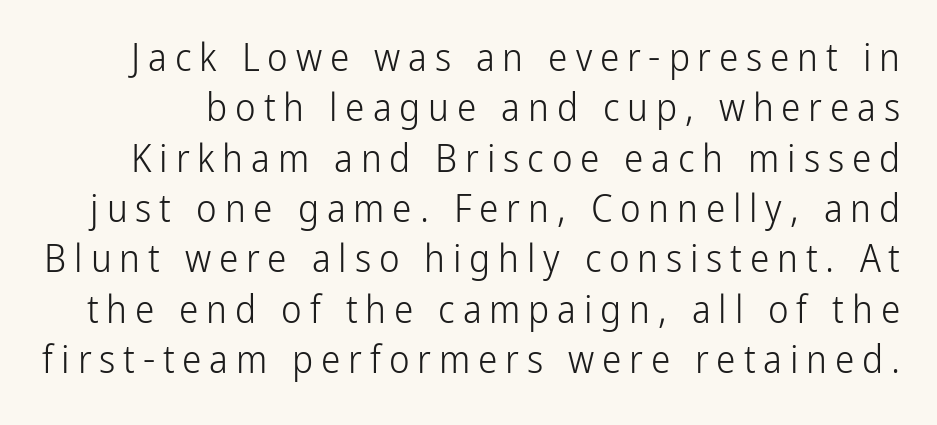
{"serif": "no", "italic": "no", "bold": "no", "weight": "light", "width": "condensed", "stroke_contrast": "low", "x_height": "medium", "monospaced": "no", "underline": "no", "line_spacing": "normal", "line_spacing_ratio": 1.29, "letter_spacing": "wide", "letter_spacing_em": 0.2, "glyph_px": 39}
